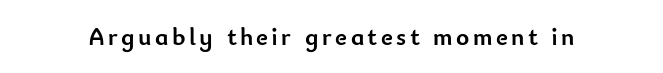
Q: Is the text bold? A: Yes.
Q: Is the text italic (slanted)? A: No, it is upright.
Q: Is the text underlined? A: No.
